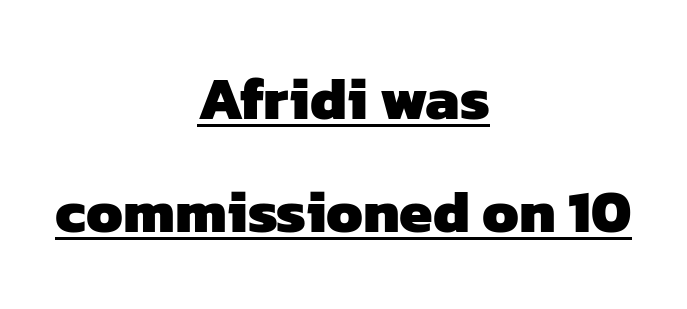
{"serif": "no", "bold": "yes", "weight": "heavy", "width": "normal", "stroke_contrast": "low", "x_height": "medium", "monospaced": "no", "underline": "yes", "align": "center", "line_spacing_ratio": 1.88, "letter_spacing": "normal", "letter_spacing_em": 0.0, "glyph_px": 60}
